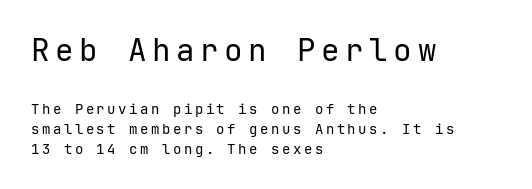
Which margin do the lines hug? The left one — the right edge is uneven. The initial chunk of copy outweighs the following chunk in type size. Nope, not italic — everything's standing straight. The rows are spaced the way most documents space them. No extra ink here — the face is not bold. What kind of face is this? One without serifs — a sans.
